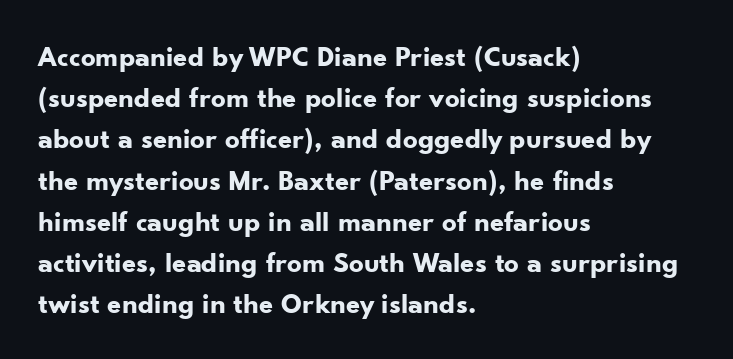
Q: Is the text bold? A: Yes.
Q: Is the text italic (slanted)? A: No, it is upright.
Q: Is the typeface a serif or a sans-serif typeface? A: Sans-serif.
Q: Is the text underlined? A: No.
Q: How is the paragraph aligned? A: Left-aligned.
Q: Is the spacing between letters normal or unusually wide? A: Normal.
Q: Is the spacing between lines tight, normal or loose? A: Normal.
Q: Width (condensed, normal, or wide)? A: Normal.
Q: Stroke contrast? A: Low.
Q: x-height? A: Small.
Q: Monospaced? A: No.
